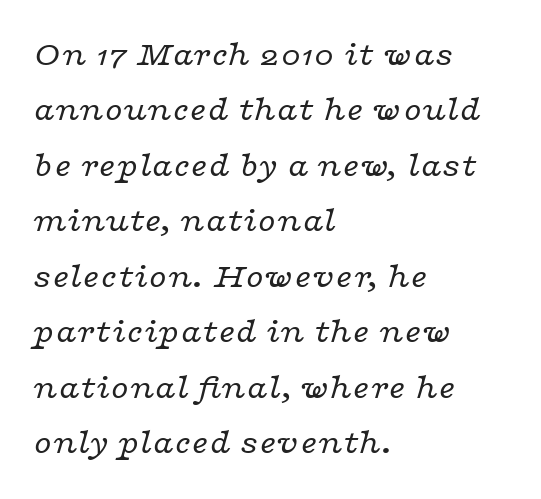
The block of text has a typical density, with ordinary space between rows. Serifs: yes, visible at the terminals of the letterforms. Beneath every word, the page is bare. The face looks like a standard text weight, possibly lighter. The gaps between neighbouring characters are ordinary and unremarkable. Reading down the block, your eye returns to a fixed left position each line.
